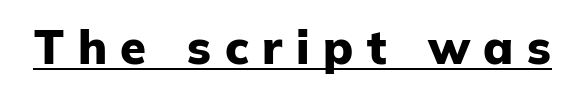
The image shows 47 px heavy sans-serif type, upright; set unusually wide letter spacing (+0.29 em), underlined; low stroke contrast and a medium x-height.
